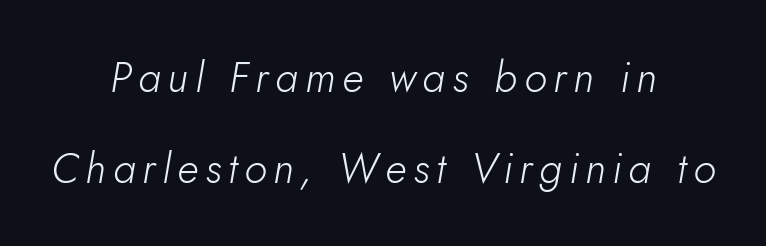
{"italic": "yes", "lean": "right", "slant_degrees": 5, "bold": "no", "weight": "light", "width": "normal", "stroke_contrast": "low", "x_height": "small", "monospaced": "no", "underline": "no", "align": "center", "line_spacing": "loose", "line_spacing_ratio": 2.16, "glyph_px": 42}
